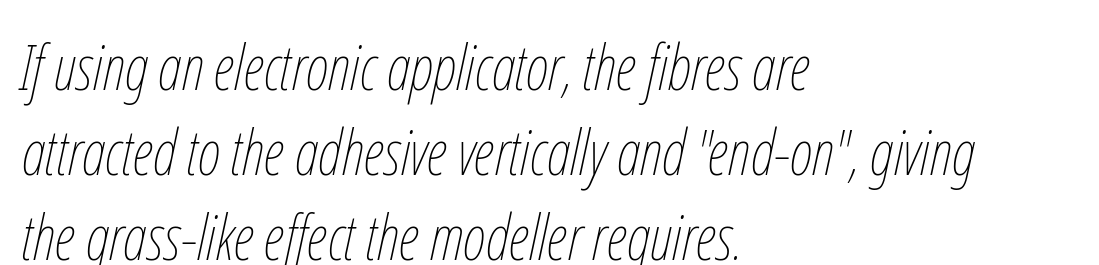
{"italic": "yes", "lean": "right", "slant_degrees": 12, "bold": "no", "weight": "thin", "width": "condensed", "stroke_contrast": "low", "x_height": "medium", "monospaced": "no", "underline": "no", "align": "left", "line_spacing": "normal", "line_spacing_ratio": 1.35, "letter_spacing": "normal", "letter_spacing_em": 0.0, "glyph_px": 63}
